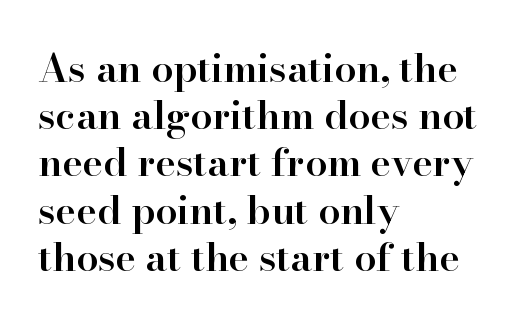
{"serif": "yes", "italic": "no", "bold": "semi", "weight": "semibold", "width": "normal", "stroke_contrast": "high", "x_height": "small", "monospaced": "no", "underline": "no", "align": "left", "line_spacing_ratio": 1.21, "letter_spacing": "normal", "letter_spacing_em": 0.0, "glyph_px": 39}
